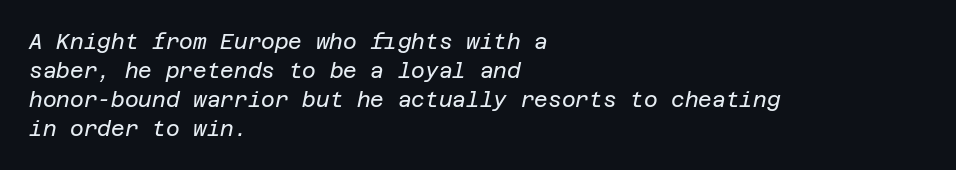
{"italic": "yes", "lean": "right", "slant_degrees": 12, "bold": "no", "underline": "no", "align": "left", "line_spacing": "normal", "line_spacing_ratio": 1.38, "letter_spacing": "normal", "letter_spacing_em": 0.0, "glyph_px": 21}
